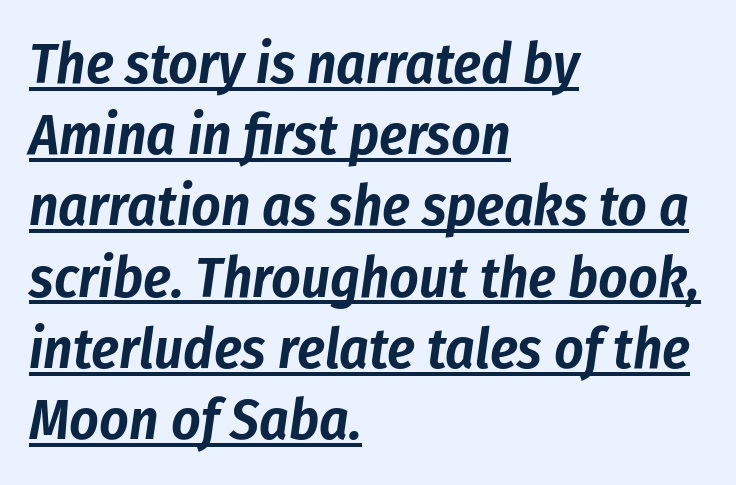
The rendering keeps characters at their native spacing. You could not count columns in this text — the font is proportionally spaced. Descenders here cross a horizontal rule under the line. Vertically, the passage feels balanced, rows spaced as you'd expect. Short and long lines alike share a common starting point at left.
